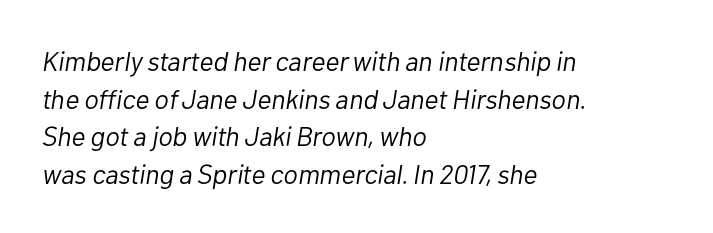
Visually the block forms a straight wall on the left and a jagged coastline on the right. The space beneath each line is pristine and unruled. Nothing unusual about the tracking: characters are spaced as the font intends. Caption: face not bold, strokes unweighted. There's an unmistakable incline to the writing here. Regarding leading, the lines here are spaced in the standard way.
